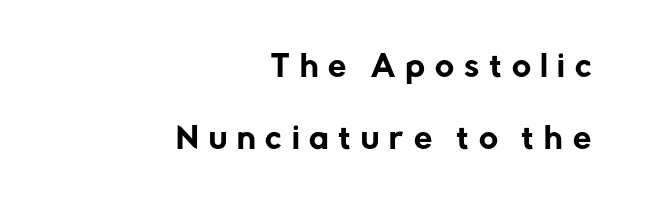
The image shows 29 px sans-serif type, upright; set right-aligned, loose line spacing (2.49x), unusually wide letter spacing (+0.35 em), not underlined; low stroke contrast and a medium x-height.
